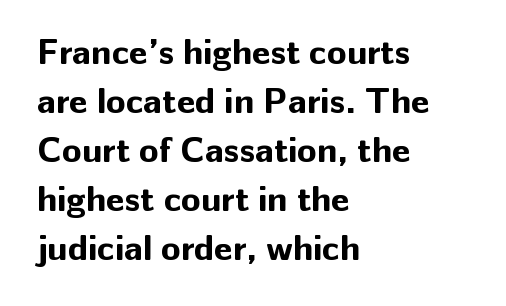
The image shows 36 px bold sans-serif type, upright; set left-aligned, normal line spacing (1.36x), normal letter spacing, not underlined; low stroke contrast and a medium x-height.
